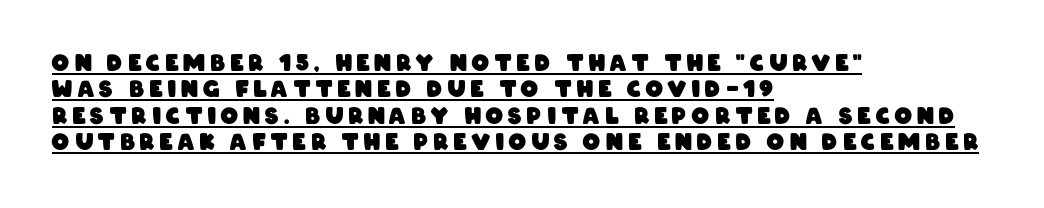
Left-aligned paragraph, ragged on the right. Somebody hit Ctrl+U on this one — the words are underlined. Does extra space separate the letters? Yes, quite a lot of it. The passage shown is emphatically bold.
